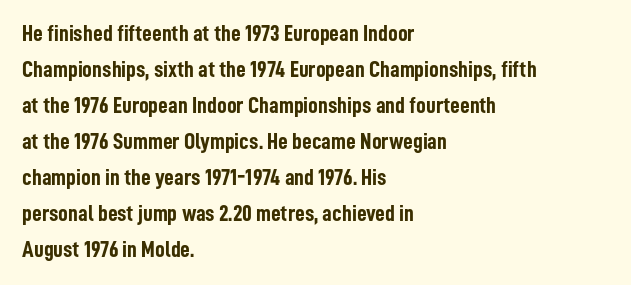
{"italic": "no", "bold": "yes", "underline": "no", "align": "left", "line_spacing": "normal", "line_spacing_ratio": 1.5, "letter_spacing": "normal", "letter_spacing_em": 0.0, "glyph_px": 24}
